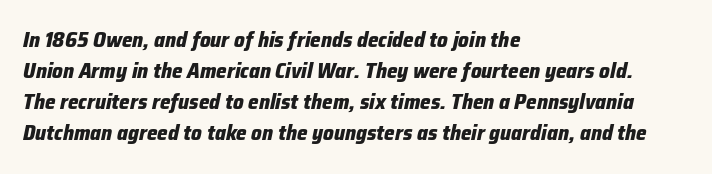
Each new line begins a customary step beneath the previous one. The passage shown is emphatically bold. The text carries the slant typical of an italic or oblique font. If you drew a ruler down the left edge, every line would touch it. In terms of letterspacing, this is plain default setting. Unmarked baselines from the first word to the last.
